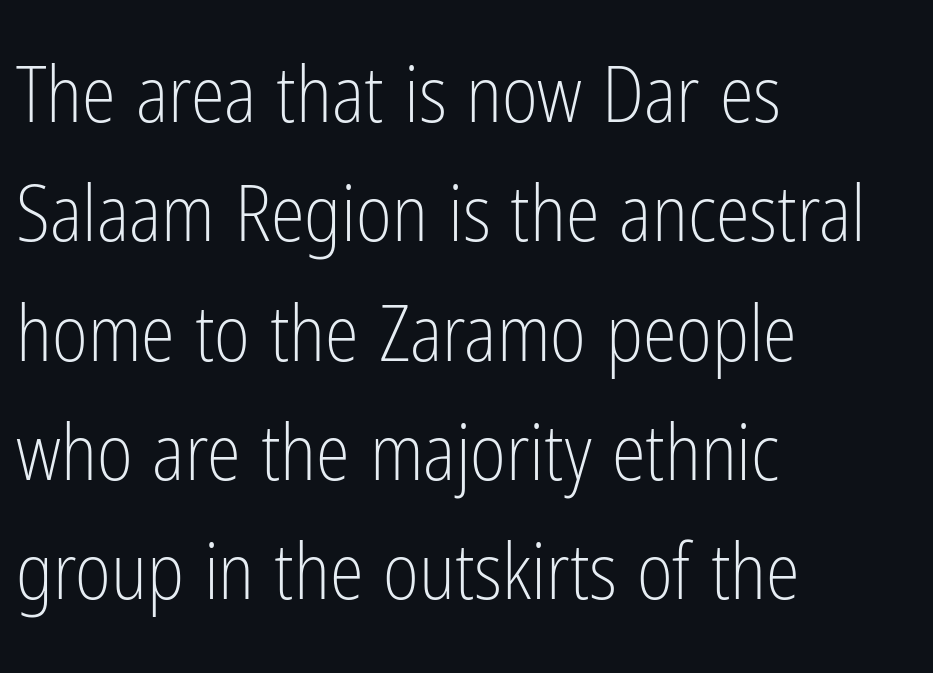
{"serif": "no", "italic": "no", "bold": "no", "weight": "light", "width": "condensed", "stroke_contrast": "low", "x_height": "medium", "monospaced": "no", "underline": "no", "align": "left", "line_spacing": "normal", "line_spacing_ratio": 1.55, "letter_spacing": "normal", "letter_spacing_em": 0.0, "glyph_px": 77}
